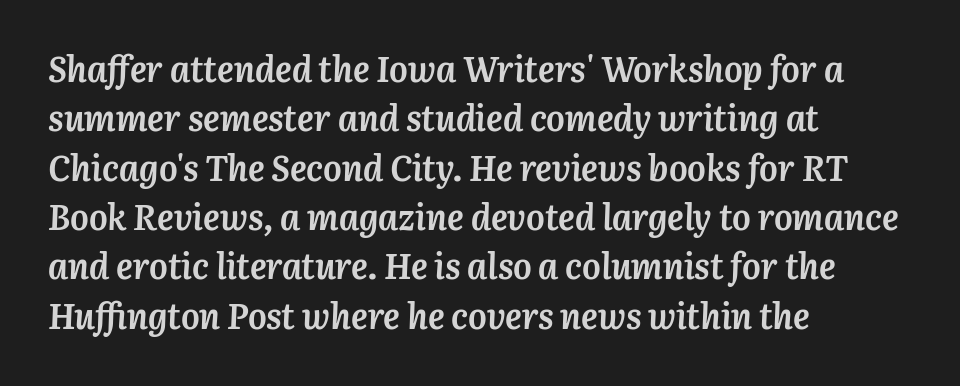
Q: Is the text bold? A: Yes.
Q: Is the text italic (slanted)? A: Yes, it leans right by about 3 degrees.
Q: Is the text underlined? A: No.
Q: How is the paragraph aligned? A: Left-aligned.
Q: Is the spacing between letters normal or unusually wide? A: Normal.
Q: Is the spacing between lines tight, normal or loose? A: Normal.
Q: Width (condensed, normal, or wide)? A: Normal.
Q: Stroke contrast? A: Medium.
Q: x-height? A: Medium.
Q: Monospaced? A: No.
